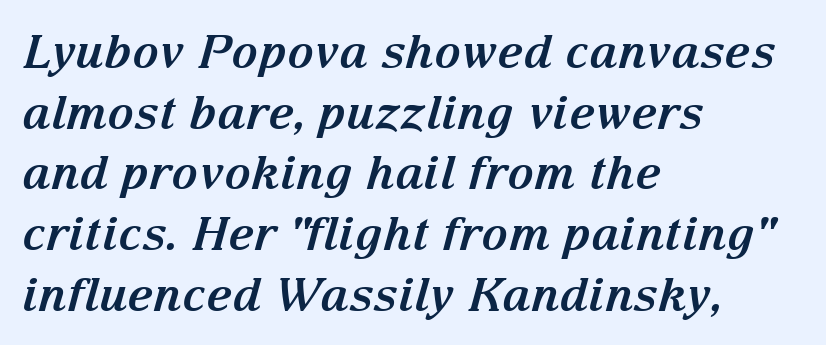
The glyphs have the mass of a bold cut. One glance says typical: line gaps are just what's usual. Yep, that's italic — everything's leaning. Is this a fixed-width face? No — the glyphs have proportional, varying widths. Little horizontal feet cap the strokes, marking this as serif type.
